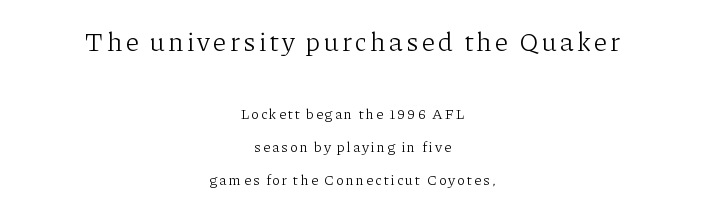
The rendering shrinks the type as you move from the upper chunk to the lower. This sample trades compactness for vertical openness between lines. Caption: multi-line text, centered on the measure. Unmarked baselines from the first word to the last.
